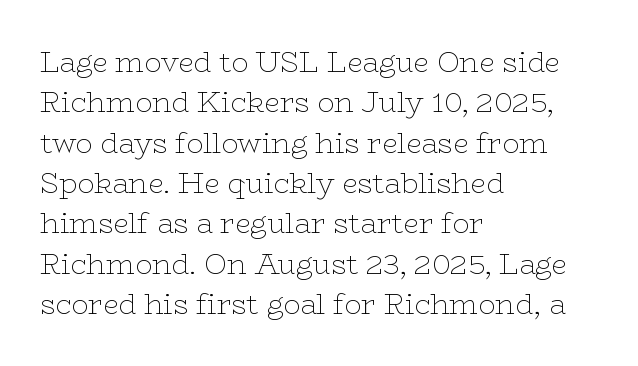
Posture: upright roman. Unlike a clean sans, this face finishes its strokes with serifs. A typesetter would call this proportional, since set widths differ per character. Typeset ragged right — the left edge is the straight one. Leading matches the norm, producing a regular column.
